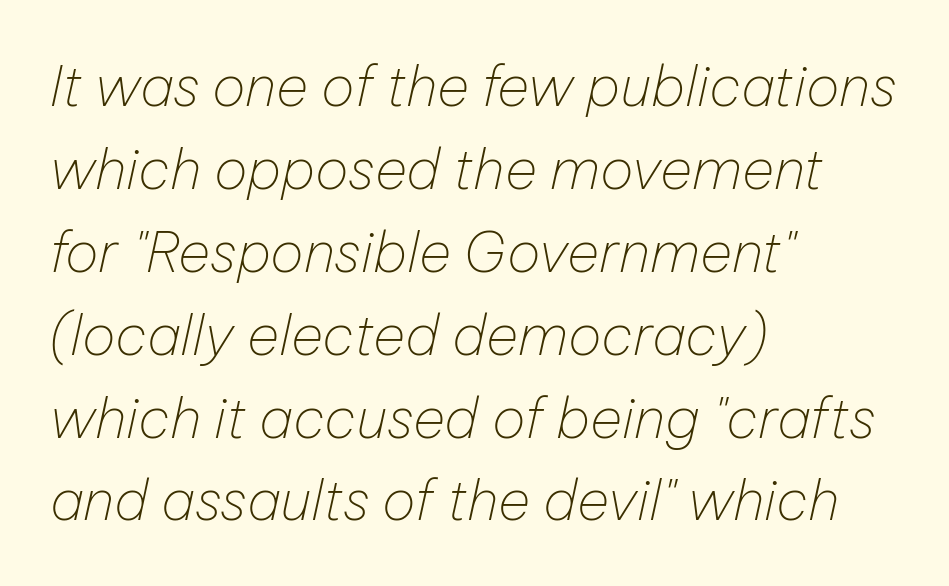
{"italic": "yes", "lean": "right", "slant_degrees": 12, "bold": "no", "weight": "thin", "width": "normal", "stroke_contrast": "low", "x_height": "medium", "monospaced": "no", "underline": "no", "align": "left", "line_spacing": "normal", "line_spacing_ratio": 1.48, "letter_spacing": "normal", "letter_spacing_em": 0.0, "glyph_px": 56}
